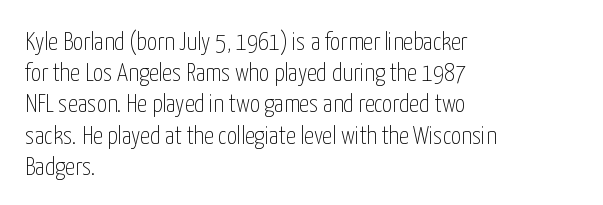
Q: Is the text bold? A: No.
Q: Is the text italic (slanted)? A: No, it is upright.
Q: Is the text underlined? A: No.
Q: How is the paragraph aligned? A: Left-aligned.
Q: Is the spacing between letters normal or unusually wide? A: Normal.
Q: Is the spacing between lines tight, normal or loose? A: Normal.
